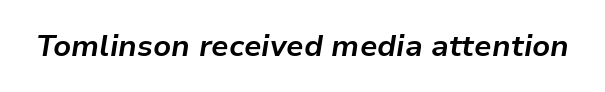
Q: Is the text bold? A: Yes.
Q: Is the text italic (slanted)? A: Yes, it leans right by about 9 degrees.
Q: Is the text underlined? A: No.
Q: Is the spacing between letters normal or unusually wide? A: Normal.
Q: Width (condensed, normal, or wide)? A: Normal.
Q: Stroke contrast? A: Low.
Q: x-height? A: Medium.
Q: Monospaced? A: No.
